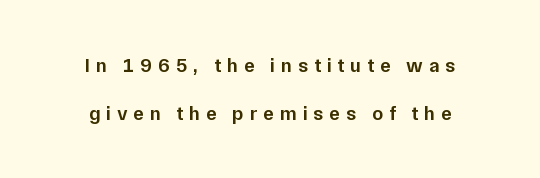
Q: Is the text bold? A: Semi-bold.
Q: Is the text italic (slanted)? A: No, it is upright.
Q: Is the text underlined? A: No.
Q: Is the spacing between letters normal or unusually wide? A: Unusually wide.
Q: Is the spacing between lines tight, normal or loose? A: Loose.
